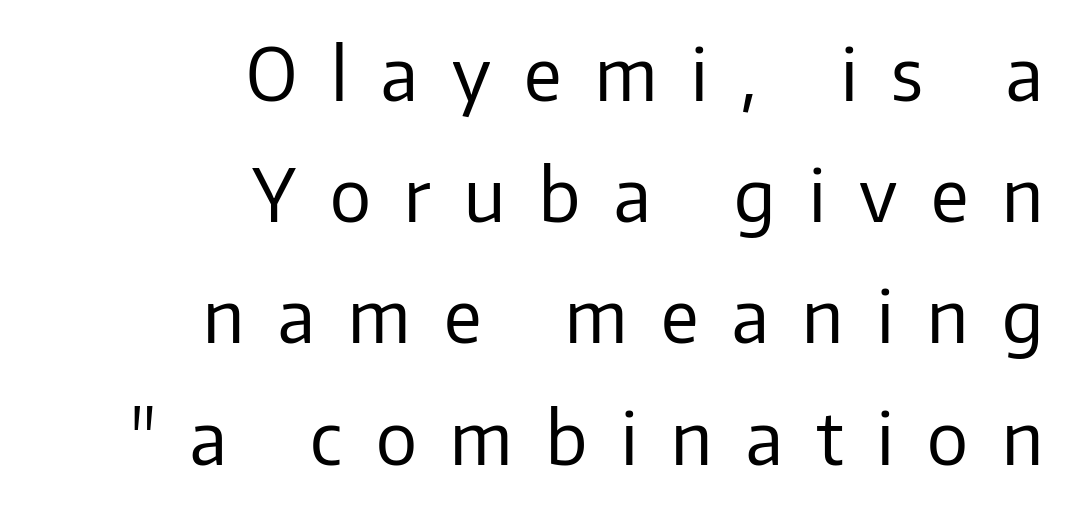
Q: Is the text bold? A: No.
Q: Is the text italic (slanted)? A: No, it is upright.
Q: Is the typeface a serif or a sans-serif typeface? A: Sans-serif.
Q: Is the text underlined? A: No.
Q: How is the paragraph aligned? A: Right-aligned.
Q: Is the spacing between letters normal or unusually wide? A: Unusually wide.
Q: Is the spacing between lines tight, normal or loose? A: Normal.
Q: Width (condensed, normal, or wide)? A: Normal.
Q: Stroke contrast? A: Low.
Q: x-height? A: Medium.
Q: Monospaced? A: No.
